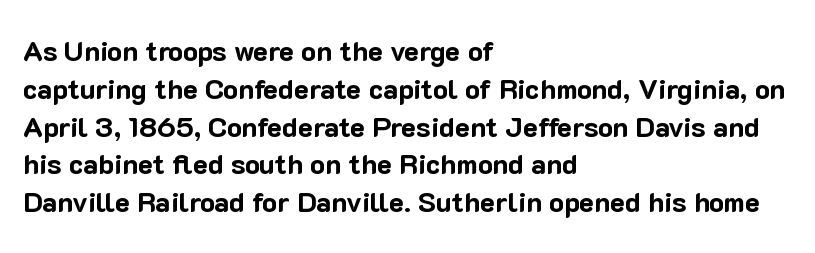
The image shows 28 px bold sans-serif type, upright; set left-aligned, normal line spacing (1.35x), normal letter spacing, not underlined; low stroke contrast and a medium x-height.
